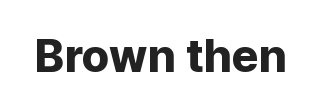
The image shows 46 px bold sans-serif type, upright; set normal letter spacing, not underlined; low stroke contrast and a medium x-height.
